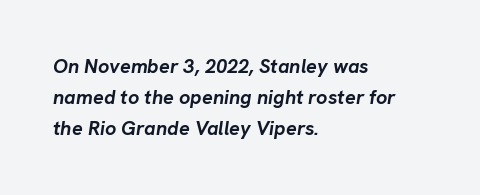
Q: Is the text bold? A: Yes.
Q: Is the text italic (slanted)? A: Yes, it leans right by about 8 degrees.
Q: Is the text underlined? A: No.
Q: How is the paragraph aligned? A: Left-aligned.
Q: Is the spacing between letters normal or unusually wide? A: Normal.
Q: Is the spacing between lines tight, normal or loose? A: Normal.
